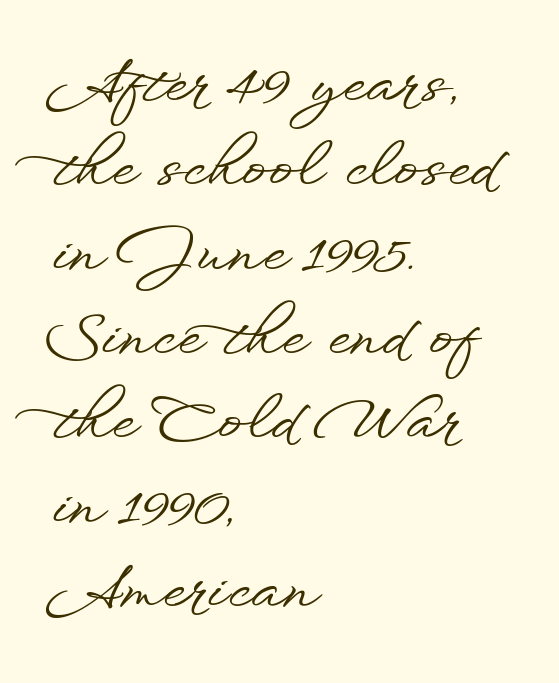
The face used here is proportionally spaced, like ordinary book or web type. Caption: standard tracking, unaltered. The passage shown is not underscored anywhere. A typesetter would label this face a sans. Quick note: interline space is typical.
